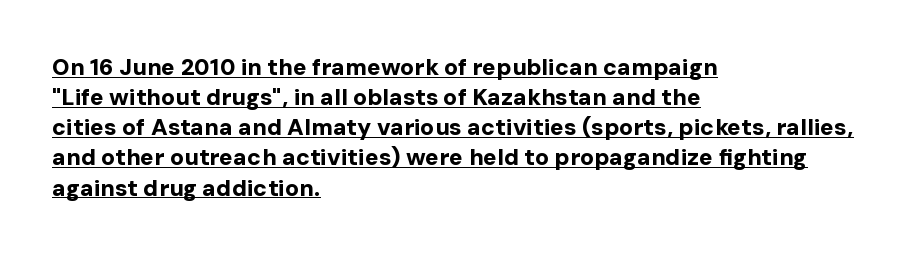
Q: Is the text bold? A: Yes.
Q: Is the text italic (slanted)? A: No, it is upright.
Q: Is the text underlined? A: Yes.
Q: How is the paragraph aligned? A: Left-aligned.
Q: Is the spacing between letters normal or unusually wide? A: Normal.
Q: Is the spacing between lines tight, normal or loose? A: Normal.
